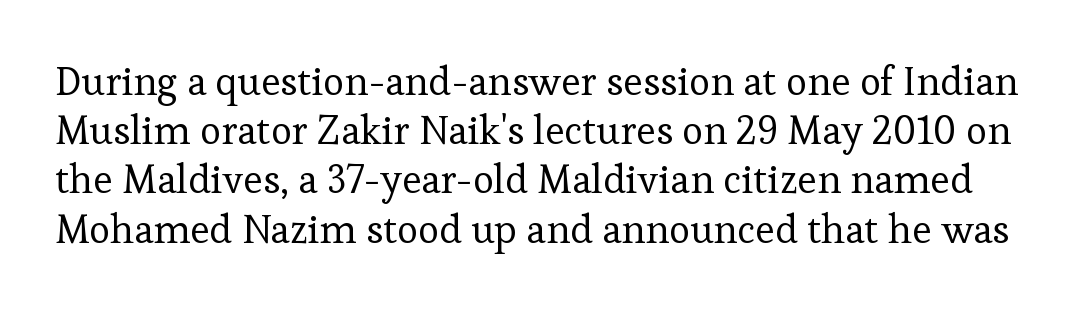
Note the varied advance widths — an 'i' is clearly narrower than an 'm'. Typographically, this falls in the serif category. Bare-footed words on every line. The typeface has the unassuming heft of standard copy or less.
